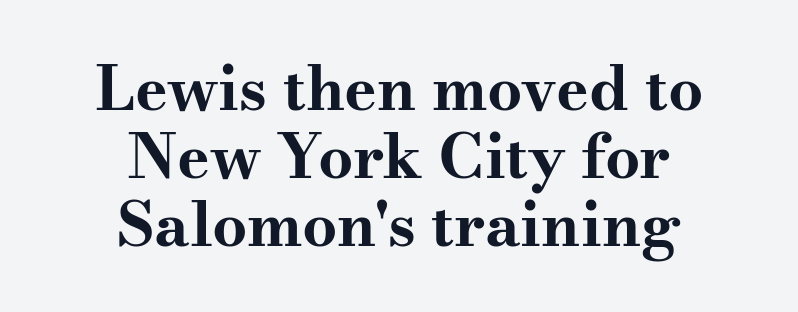
Q: Is the text bold? A: Yes.
Q: Is the text italic (slanted)? A: No, it is upright.
Q: Is the typeface a serif or a sans-serif typeface? A: Serif.
Q: Is the text underlined? A: No.
Q: How is the paragraph aligned? A: Centered.
Q: Is the spacing between letters normal or unusually wide? A: Normal.
Q: Is the spacing between lines tight, normal or loose? A: Tight.
Q: Width (condensed, normal, or wide)? A: Wide.
Q: Stroke contrast? A: Medium.
Q: x-height? A: Small.
Q: Monospaced? A: No.
